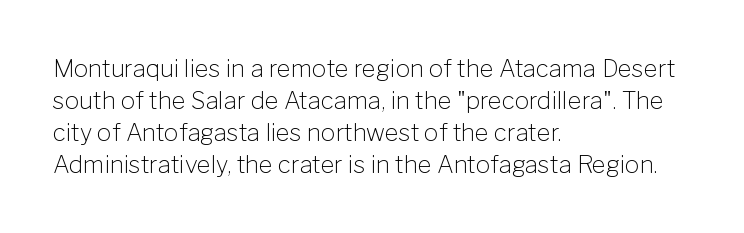
The strip under each line holds only bare page. You could call the tracking neutral — neither tight nor loose. Where is the straight margin? On the left. Upright lettering throughout. The weight tops out at a normal text grade.
